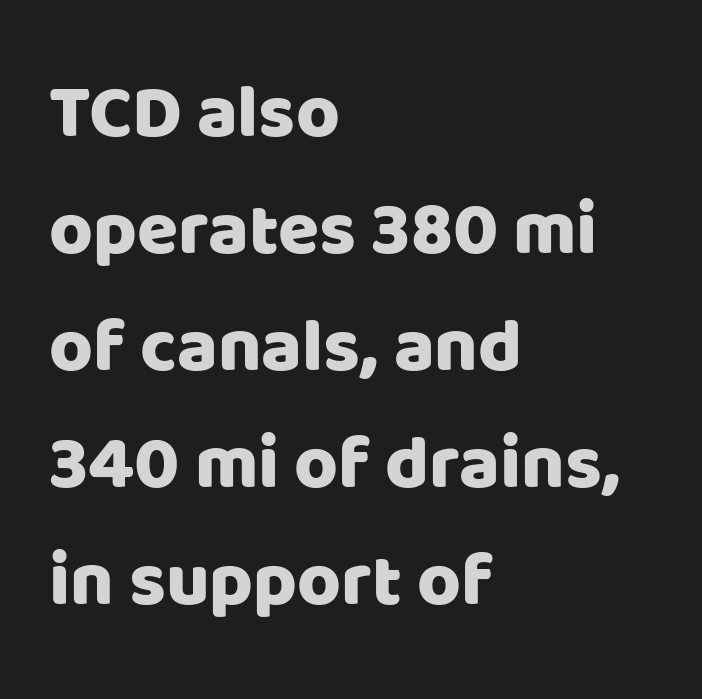
If you drew a ruler down the left edge, every line would touch it. Regular leading. There is no visible air inserted between adjacent glyphs. Note the varied advance widths — an 'i' is clearly narrower than an 'm'. Stroke terminals: plain, sans-serif.
